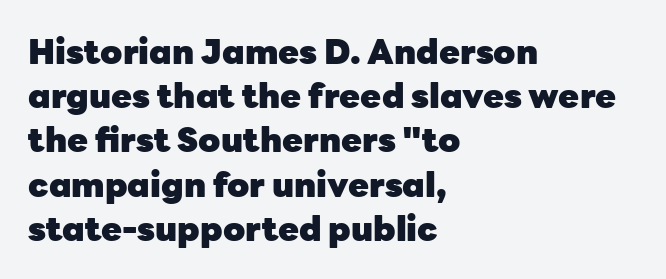
Every character sits straight up, as roman type does. Varying glyph widths throughout — classic text-font behaviour. Nope, no serifs anywhere on these letters. Which margin do the lines hug? The left one — the right edge is uneven.
